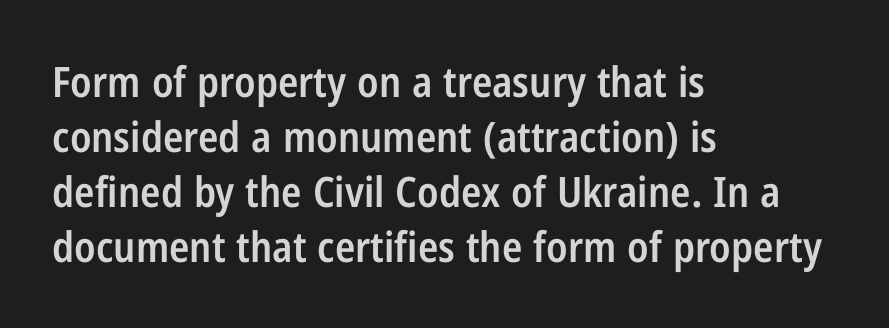
The image shows 42 px semibold, condensed sans-serif type, upright; set left-aligned, normal line spacing (1.31x), normal letter spacing, not underlined; low stroke contrast and a medium x-height.
